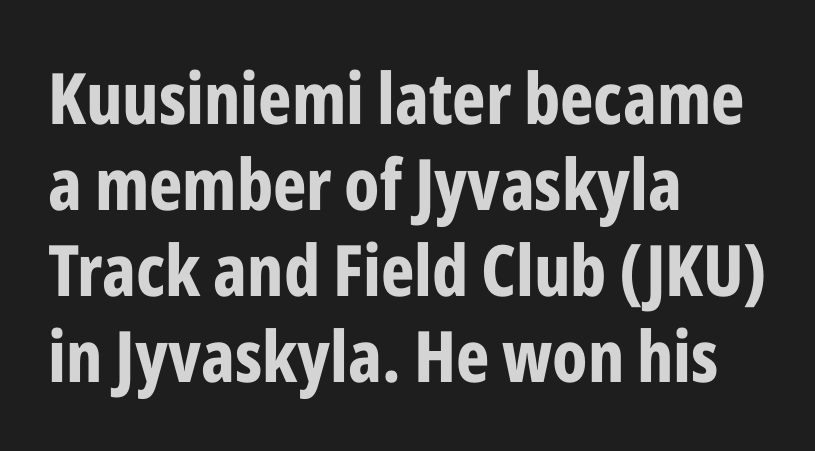
Q: Is the text bold? A: Yes.
Q: Is the text italic (slanted)? A: No, it is upright.
Q: Is the typeface a serif or a sans-serif typeface? A: Sans-serif.
Q: Is the text underlined? A: No.
Q: How is the paragraph aligned? A: Left-aligned.
Q: Is the spacing between letters normal or unusually wide? A: Normal.
Q: Width (condensed, normal, or wide)? A: Condensed.
Q: Stroke contrast? A: Low.
Q: x-height? A: Medium.
Q: Monospaced? A: No.
